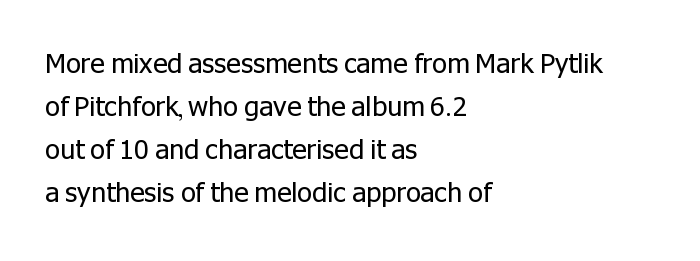
Q: Is the text bold? A: No.
Q: Is the text italic (slanted)? A: No, it is upright.
Q: Is the text underlined? A: No.
Q: How is the paragraph aligned? A: Left-aligned.
Q: Is the spacing between letters normal or unusually wide? A: Normal.
Q: Is the spacing between lines tight, normal or loose? A: Normal.
